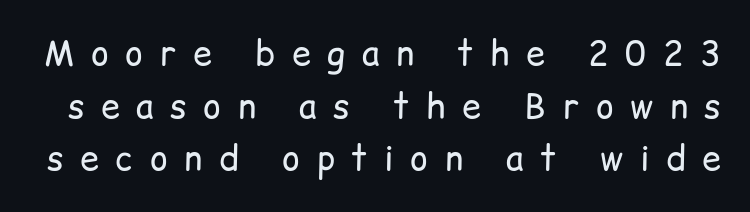
{"serif": "no", "italic": "no", "bold": "no", "weight": "regular", "width": "normal", "stroke_contrast": "low", "x_height": "medium", "monospaced": "no", "underline": "no", "line_spacing": "normal", "line_spacing_ratio": 1.55, "letter_spacing": "wide", "letter_spacing_em": 0.49, "glyph_px": 34}
